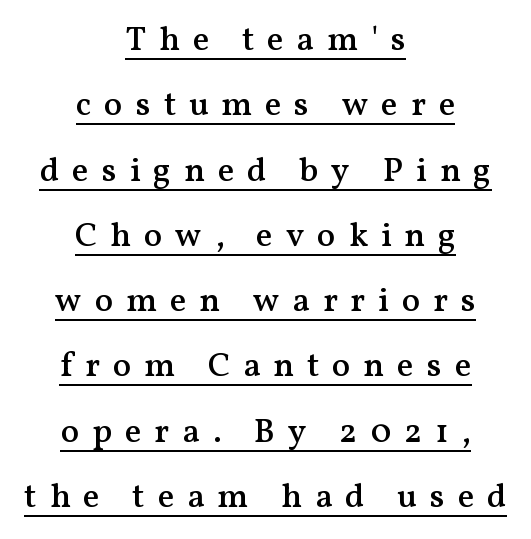
{"serif": "yes", "italic": "no", "bold": "semi", "weight": "semibold", "width": "normal", "stroke_contrast": "medium", "x_height": "medium", "monospaced": "no", "underline": "yes", "align": "center", "line_spacing": "loose", "line_spacing_ratio": 1.92, "letter_spacing": "wide", "letter_spacing_em": 0.38, "glyph_px": 34}
